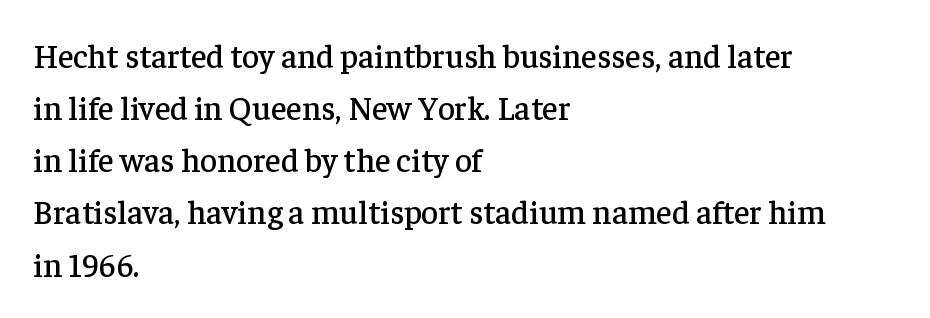
Q: Is the text italic (slanted)? A: No, it is upright.
Q: Is the typeface a serif or a sans-serif typeface? A: Serif.
Q: Is the text underlined? A: No.
Q: How is the paragraph aligned? A: Left-aligned.
Q: Is the spacing between letters normal or unusually wide? A: Normal.
Q: Is the spacing between lines tight, normal or loose? A: Normal.
Q: Width (condensed, normal, or wide)? A: Normal.
Q: Stroke contrast? A: Low.
Q: x-height? A: Medium.
Q: Monospaced? A: No.
